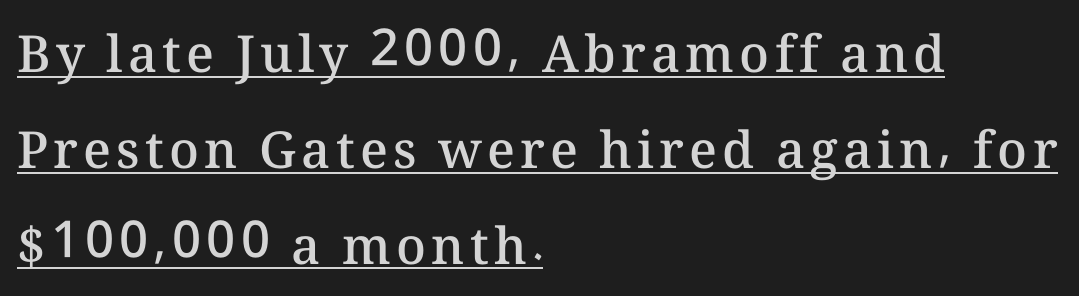
The image shows 51 px semibold type, upright; set left-aligned, line spacing 1.88x, underlined; medium stroke contrast and a medium x-height.
